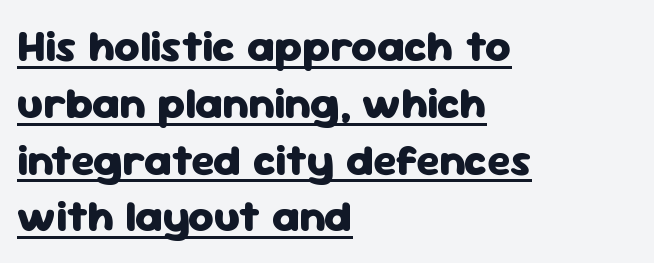
Q: Is the text bold? A: Yes.
Q: Is the text italic (slanted)? A: No, it is upright.
Q: Is the typeface a serif or a sans-serif typeface? A: Sans-serif.
Q: Is the text underlined? A: Yes.
Q: How is the paragraph aligned? A: Left-aligned.
Q: Is the spacing between letters normal or unusually wide? A: Normal.
Q: Is the spacing between lines tight, normal or loose? A: Normal.
Q: Width (condensed, normal, or wide)? A: Normal.
Q: Stroke contrast? A: Low.
Q: x-height? A: Medium.
Q: Monospaced? A: No.
